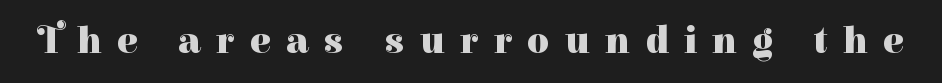
The lettering holds an erect, upright posture throughout. The passage shown is emphatically bold. Display-style spreading of the glyphs; the letterfit is very open. The passage shown is not underscored anywhere. The letters advance in unequal steps, a hallmark of proportional type.
